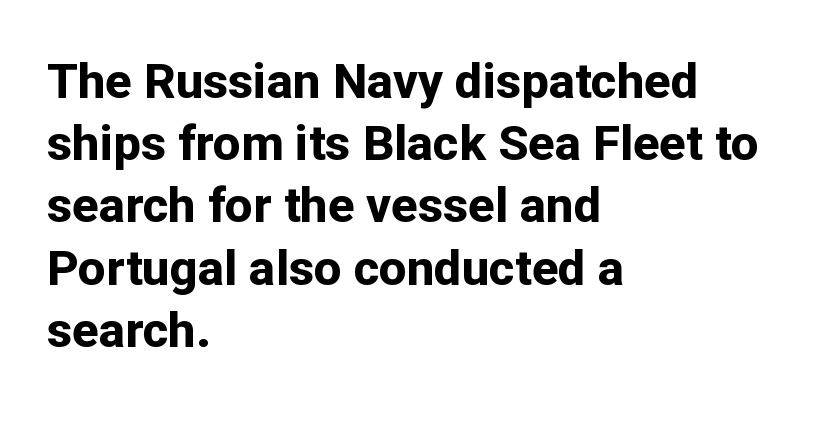
Stroke terminals: plain, sans-serif. Where is the straight margin? On the left. I'd describe the lettering as bold — thick and assertive. Summary of vertical rhythm: regular, with standard interline spacing.
